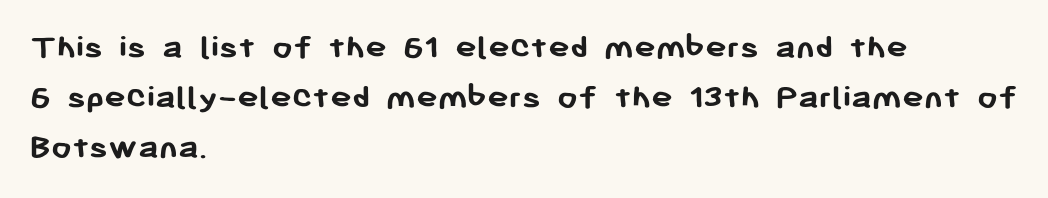
The image shows 36 px semibold sans-serif type, upright; set left-aligned, normal line spacing (1.39x), normal letter spacing, not underlined; low stroke contrast and a medium x-height.
